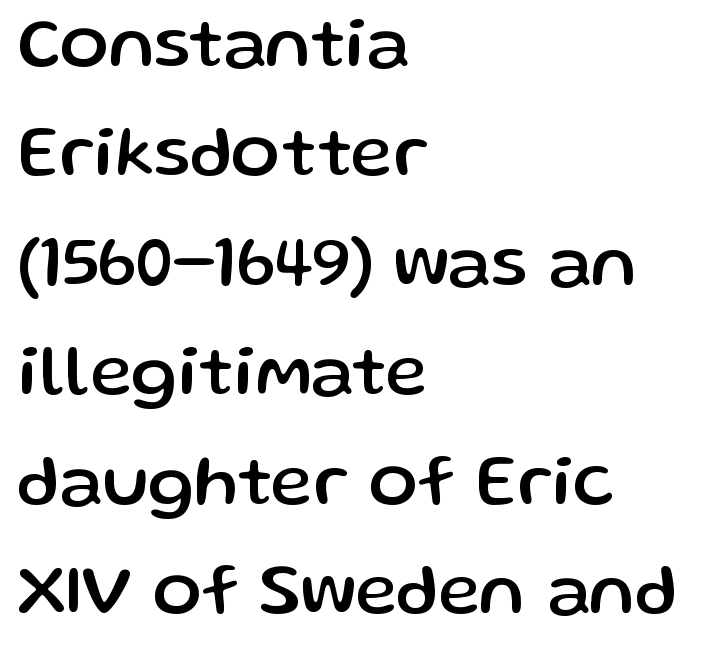
The image shows 72 px sans-serif type, upright; set left-aligned, normal line spacing (1.52x), normal letter spacing, not underlined; low stroke contrast and a medium x-height.
